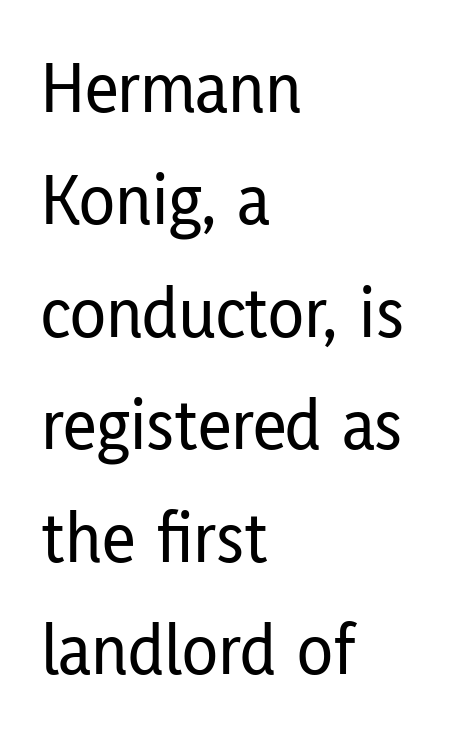
The image shows 74 px condensed sans-serif type, upright; set left-aligned, normal line spacing (1.52x), normal letter spacing, not underlined; low stroke contrast and a medium x-height.
